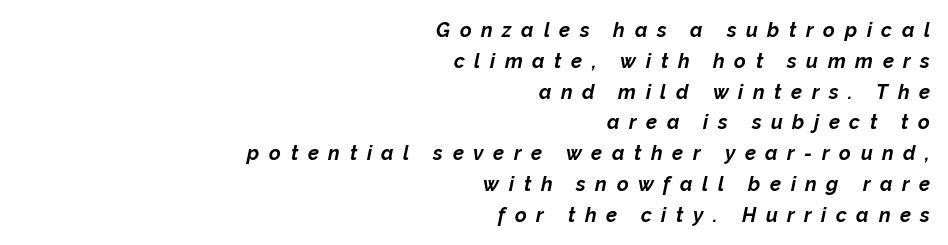
Q: Is the text bold? A: Yes.
Q: Is the text italic (slanted)? A: Yes, it leans right by about 12 degrees.
Q: Is the text underlined? A: No.
Q: How is the paragraph aligned? A: Right-aligned.
Q: Is the spacing between letters normal or unusually wide? A: Unusually wide.
Q: Is the spacing between lines tight, normal or loose? A: Normal.
